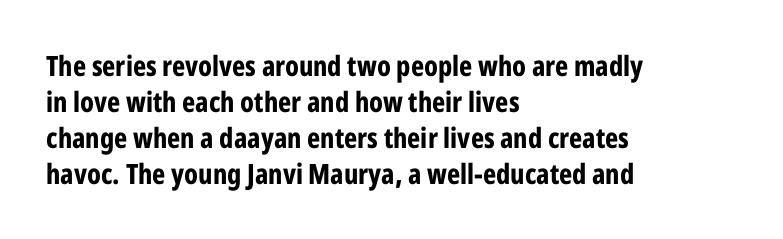
Q: Is the text bold? A: Yes.
Q: Is the text italic (slanted)? A: No, it is upright.
Q: Is the typeface a serif or a sans-serif typeface? A: Sans-serif.
Q: Is the text underlined? A: No.
Q: How is the paragraph aligned? A: Left-aligned.
Q: Is the spacing between letters normal or unusually wide? A: Normal.
Q: Is the spacing between lines tight, normal or loose? A: Normal.
Q: Width (condensed, normal, or wide)? A: Condensed.
Q: Stroke contrast? A: Low.
Q: x-height? A: Medium.
Q: Monospaced? A: No.
